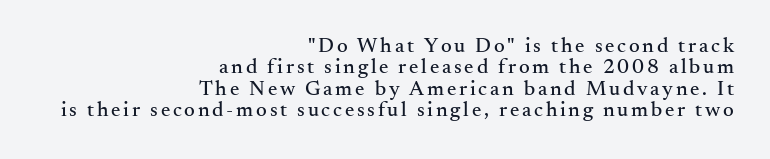
Q: Is the text italic (slanted)? A: No, it is upright.
Q: Is the text underlined? A: No.
Q: How is the paragraph aligned? A: Right-aligned.
Q: Is the spacing between lines tight, normal or loose? A: Tight.
